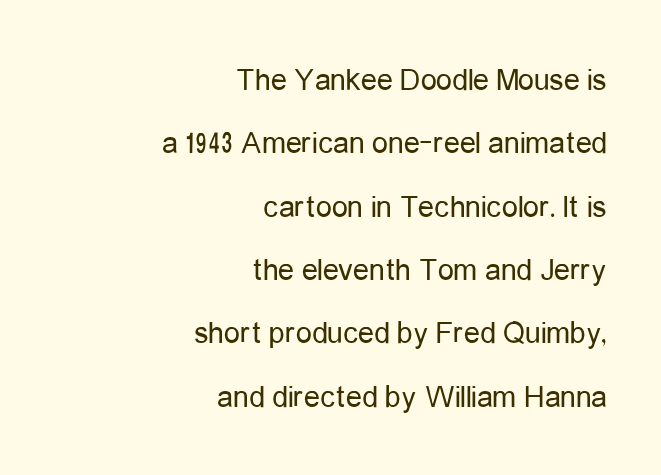
Q: Is the text bold? A: No.
Q: Is the text italic (slanted)? A: No, it is upright.
Q: Is the typeface a serif or a sans-serif typeface? A: Sans-serif.
Q: Is the text underlined? A: No.
Q: How is the paragraph aligned? A: Right-aligned.
Q: Is the spacing between letters normal or unusually wide? A: Normal.
Q: Is the spacing between lines tight, normal or loose? A: Loose.
Q: Width (condensed, normal, or wide)? A: Condensed.
Q: Stroke contrast? A: Low.
Q: x-height? A: Medium.
Q: Monospaced? A: No.
